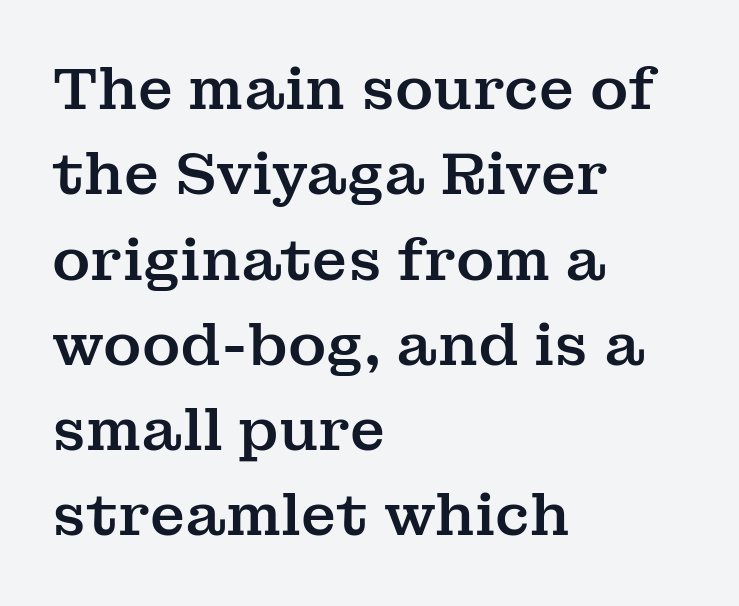
The gaps between neighbouring characters are ordinary and unremarkable. Nope, not italic — everything's standing straight. The rendering uses natural spacing where letterforms have individual widths. The characters display serif detailing at their extremities. The space between consecutive lines is moderate.
